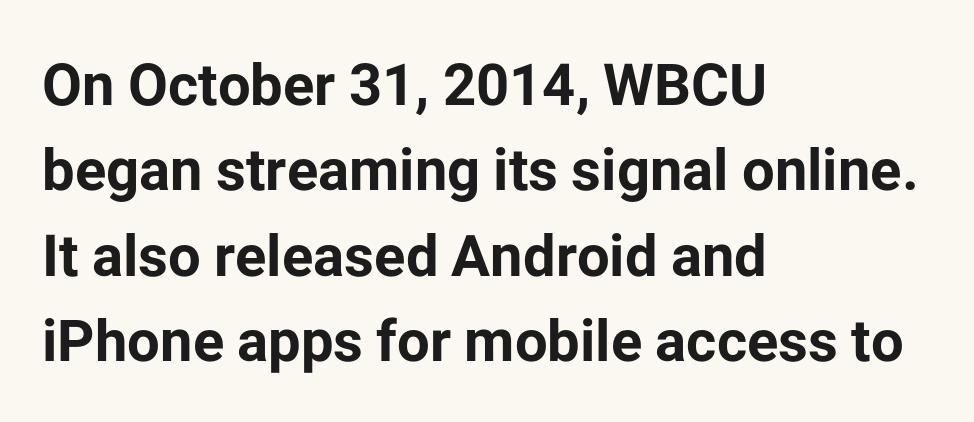
{"serif": "no", "italic": "no", "bold": "yes", "weight": "bold", "width": "normal", "stroke_contrast": "low", "x_height": "medium", "monospaced": "no", "underline": "no", "align": "left", "line_spacing": "normal", "line_spacing_ratio": 1.47, "letter_spacing": "normal", "letter_spacing_em": 0.0, "glyph_px": 58}
